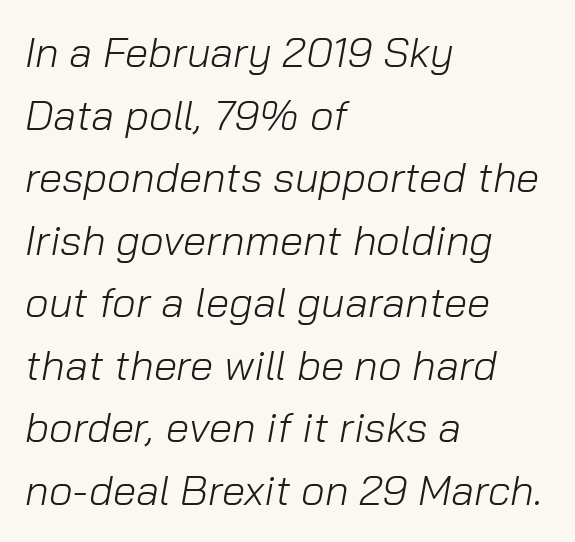
{"italic": "yes", "lean": "right", "slant_degrees": 10, "bold": "no", "weight": "light", "width": "normal", "stroke_contrast": "low", "x_height": "medium", "monospaced": "no", "underline": "no", "align": "left", "line_spacing": "normal", "line_spacing_ratio": 1.49, "letter_spacing": "normal", "letter_spacing_em": 0.0, "glyph_px": 42}
